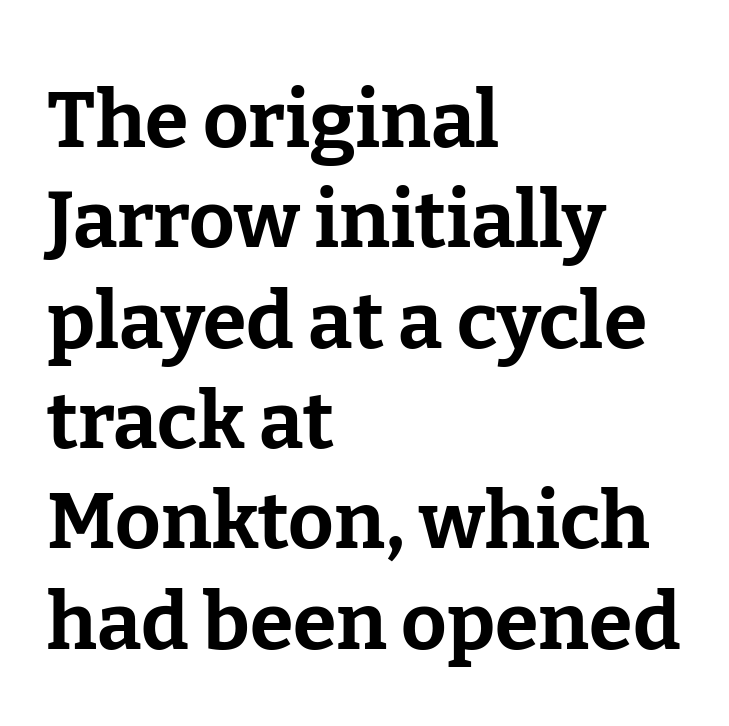
The image shows 79 px bold serif type, upright; set left-aligned, normal line spacing (1.27x), normal letter spacing, not underlined; low stroke contrast and a medium x-height.
